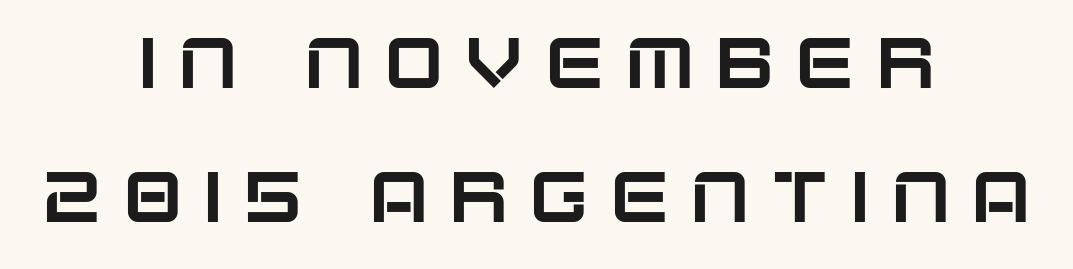
The image shows 71 px sans-serif type, upright; set centered, line spacing 1.89x, unusually wide letter spacing (+0.29 em), not underlined; low stroke contrast and a large x-height.
